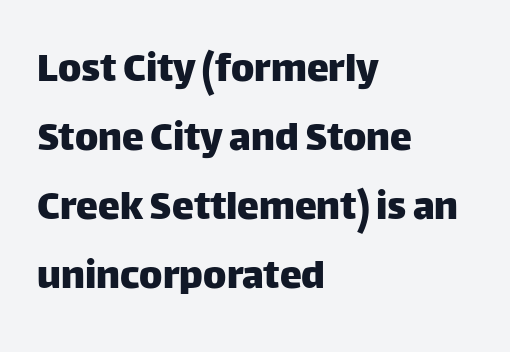
{"serif": "no", "italic": "no", "width": "normal", "stroke_contrast": "low", "x_height": "large", "monospaced": "no", "underline": "no", "align": "left", "line_spacing": "normal", "line_spacing_ratio": 1.57, "letter_spacing": "normal", "letter_spacing_em": 0.0, "glyph_px": 44}
